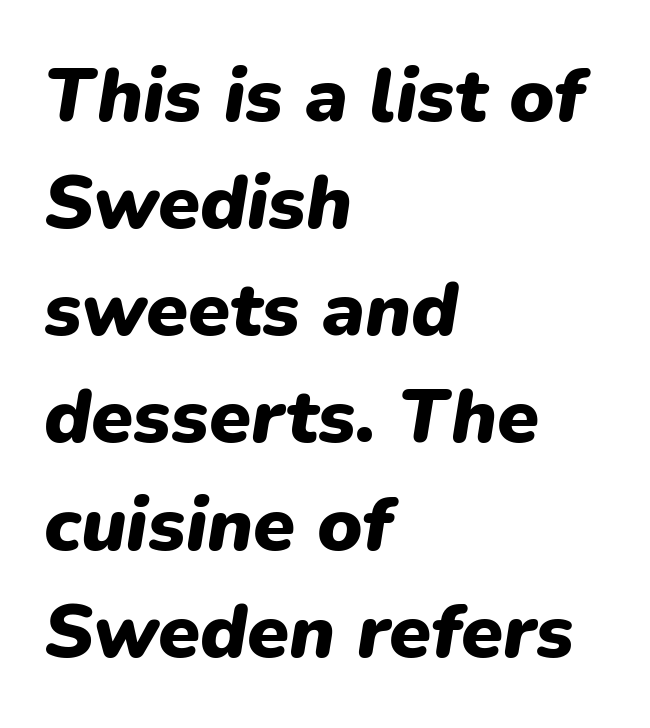
Q: Is the text bold? A: Yes.
Q: Is the text italic (slanted)? A: Yes, it leans right by about 9 degrees.
Q: Is the text underlined? A: No.
Q: How is the paragraph aligned? A: Left-aligned.
Q: Is the spacing between letters normal or unusually wide? A: Normal.
Q: Is the spacing between lines tight, normal or loose? A: Normal.
Q: Width (condensed, normal, or wide)? A: Normal.
Q: Stroke contrast? A: Low.
Q: x-height? A: Medium.
Q: Monospaced? A: No.
